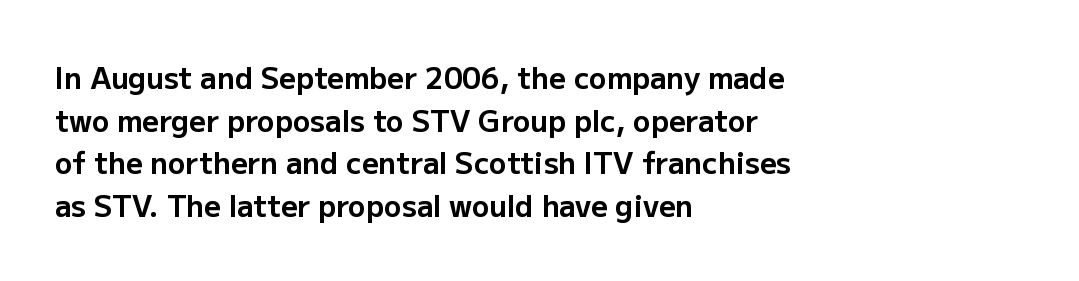
Q: Is the text bold? A: Yes.
Q: Is the text italic (slanted)? A: No, it is upright.
Q: Is the typeface a serif or a sans-serif typeface? A: Sans-serif.
Q: Is the text underlined? A: No.
Q: How is the paragraph aligned? A: Left-aligned.
Q: Is the spacing between letters normal or unusually wide? A: Normal.
Q: Is the spacing between lines tight, normal or loose? A: Normal.
Q: Width (condensed, normal, or wide)? A: Normal.
Q: Stroke contrast? A: Low.
Q: x-height? A: Medium.
Q: Monospaced? A: No.
